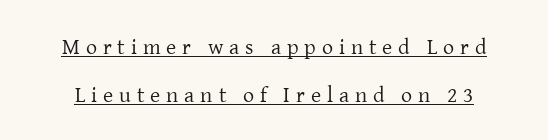
The image shows 22 px text type, upright; set loose line spacing (2.18x), unusually wide letter spacing (+0.27 em), underlined.
